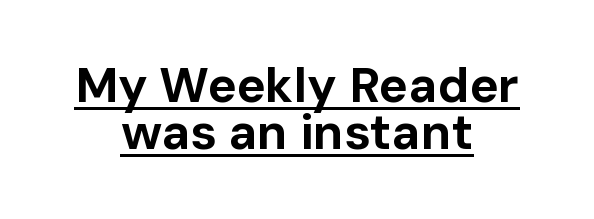
Horizontal alignment here is central, giving a formal, balanced look. Caption: lettering with a line underneath. The vertical gap from one line to the next is small. Typographically, this falls in the sans-serif category.
